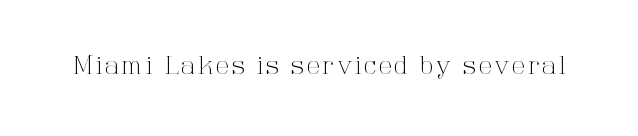
Q: Is the text bold? A: No.
Q: Is the text italic (slanted)? A: No, it is upright.
Q: Is the text underlined? A: No.
